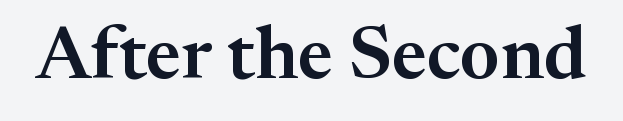
{"serif": "yes", "italic": "no", "width": "normal", "stroke_contrast": "medium", "x_height": "medium", "monospaced": "no", "underline": "no", "letter_spacing": "normal", "letter_spacing_em": 0.0, "glyph_px": 74}
